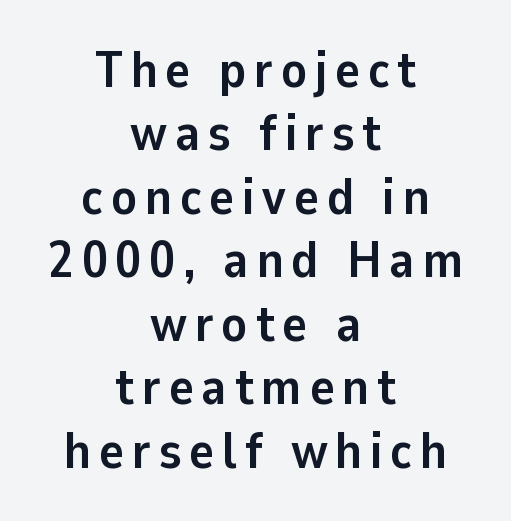
{"serif": "no", "italic": "no", "bold": "yes", "weight": "semibold", "width": "normal", "stroke_contrast": "low", "x_height": "medium", "monospaced": "no", "underline": "no", "align": "center", "line_spacing_ratio": 1.22, "glyph_px": 52}
